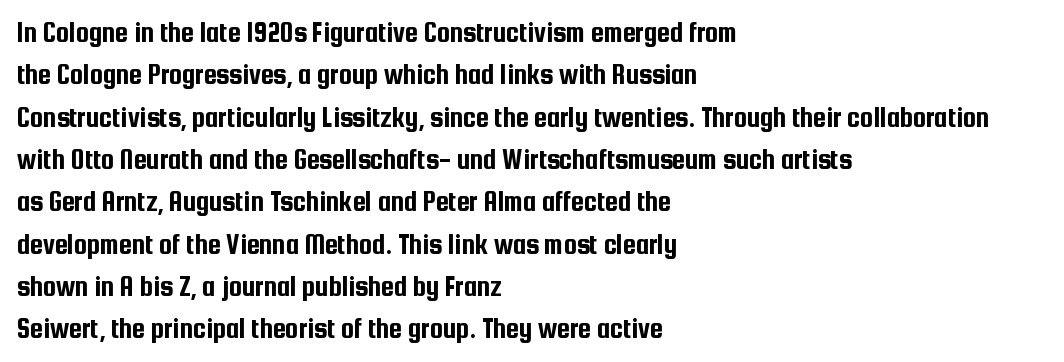
Q: Is the text italic (slanted)? A: No, it is upright.
Q: Is the typeface a serif or a sans-serif typeface? A: Sans-serif.
Q: Is the text underlined? A: No.
Q: How is the paragraph aligned? A: Left-aligned.
Q: Is the spacing between letters normal or unusually wide? A: Normal.
Q: Is the spacing between lines tight, normal or loose? A: Normal.
Q: Width (condensed, normal, or wide)? A: Condensed.
Q: Stroke contrast? A: Low.
Q: x-height? A: Medium.
Q: Monospaced? A: No.
